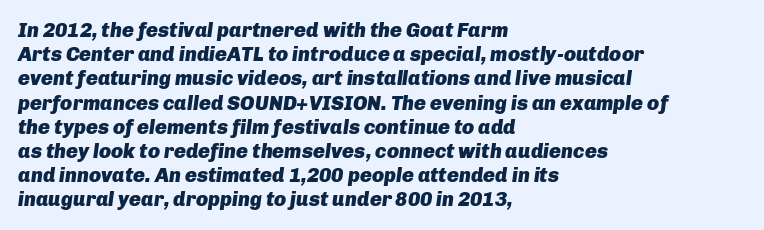
Q: Is the text bold? A: Yes.
Q: Is the text italic (slanted)? A: Yes, it leans right by about 8 degrees.
Q: Is the text underlined? A: No.
Q: How is the paragraph aligned? A: Left-aligned.
Q: Is the spacing between letters normal or unusually wide? A: Normal.
